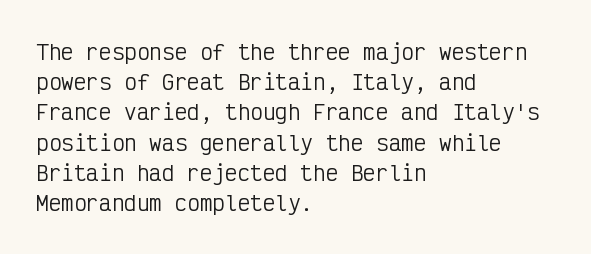
{"italic": "no", "bold": "no", "underline": "no", "align": "left", "line_spacing": "normal", "line_spacing_ratio": 1.44, "letter_spacing": "normal", "letter_spacing_em": 0.0, "glyph_px": 21}
